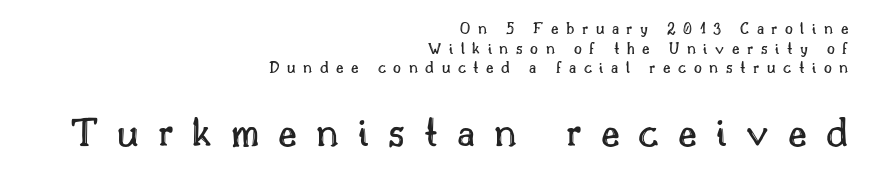
The image shows 43 px text type, upright; set right-aligned, line spacing 1.16x, unusually wide letter spacing (+0.44 em), not underlined; the second (bottom) block is 2.53x larger; a small x-height.
